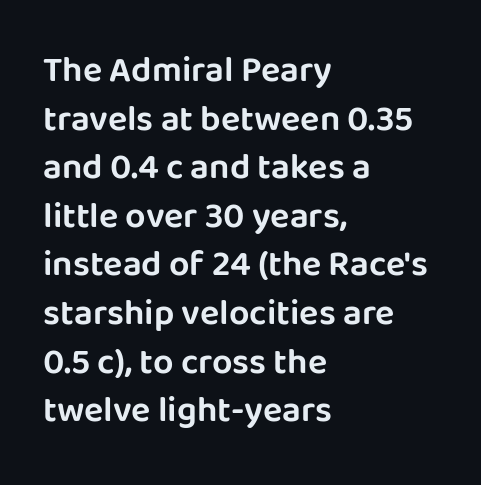
When letters stand straight like this, we call the style roman or upright. If you measured baseline to baseline, you'd find a middling distance. The passage shown is typeset with a sans-serif family. There is no visible air inserted between adjacent glyphs. A classic flush-left, rag-right setting is used for this passage. Glance below the letters and you will spot only blank space.
